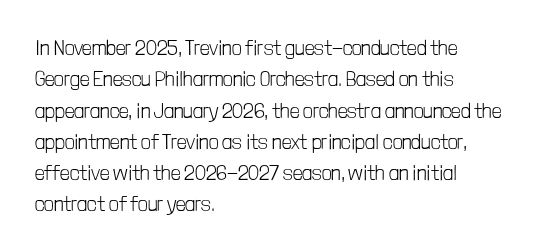
Q: Is the text bold? A: No.
Q: Is the text italic (slanted)? A: No, it is upright.
Q: Is the text underlined? A: No.
Q: How is the paragraph aligned? A: Left-aligned.
Q: Is the spacing between letters normal or unusually wide? A: Normal.
Q: Is the spacing between lines tight, normal or loose? A: Normal.
